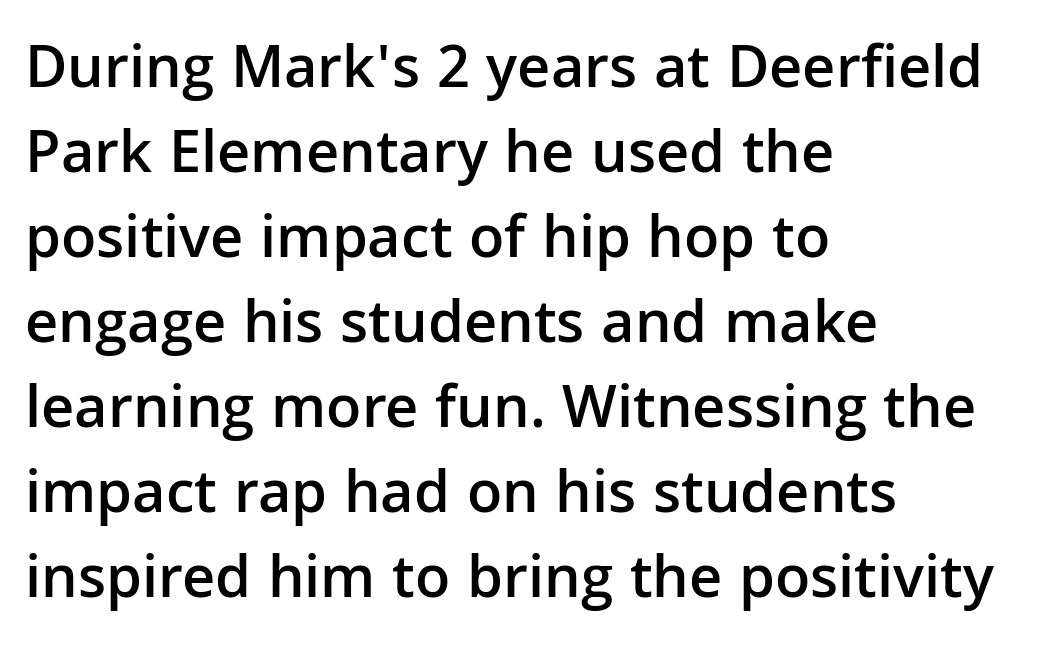
The image shows 62 px semibold sans-serif type, upright; set left-aligned, normal line spacing (1.37x), normal letter spacing, not underlined; low stroke contrast and a medium x-height.
